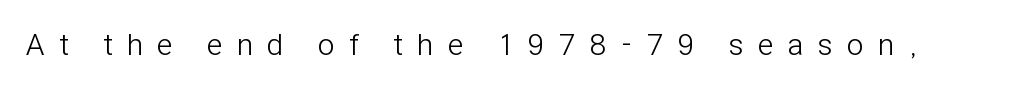
Q: Is the text bold? A: No.
Q: Is the text italic (slanted)? A: No, it is upright.
Q: Is the typeface a serif or a sans-serif typeface? A: Sans-serif.
Q: Is the text underlined? A: No.
Q: Is the spacing between letters normal or unusually wide? A: Unusually wide.
Q: Width (condensed, normal, or wide)? A: Condensed.
Q: Stroke contrast? A: Low.
Q: x-height? A: Medium.
Q: Monospaced? A: No.
